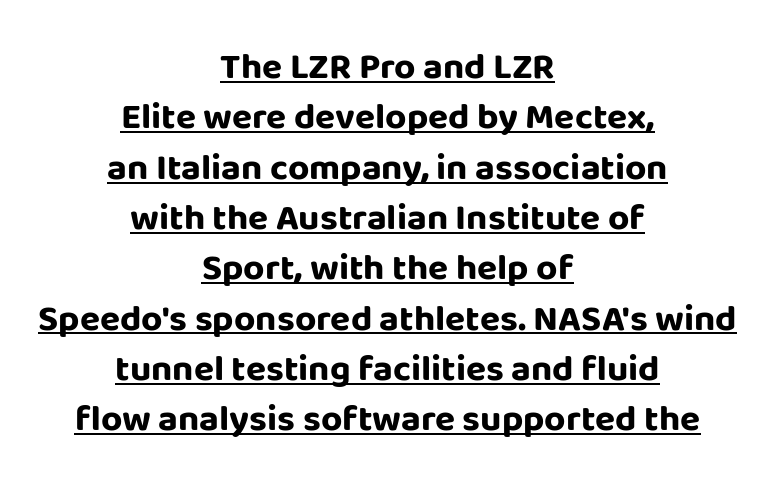
The image shows 37 px bold sans-serif type, upright; set centered, normal line spacing (1.36x), normal letter spacing, underlined; low stroke contrast and a large x-height.
